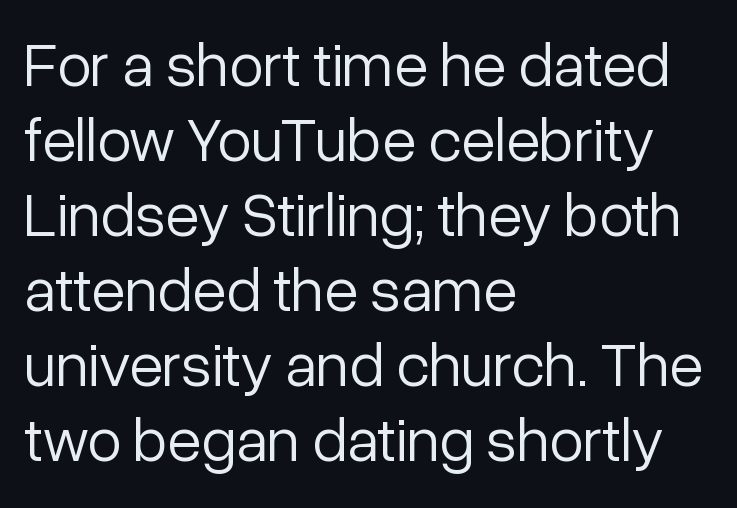
Q: Is the text bold? A: No.
Q: Is the text italic (slanted)? A: No, it is upright.
Q: Is the typeface a serif or a sans-serif typeface? A: Sans-serif.
Q: Is the text underlined? A: No.
Q: How is the paragraph aligned? A: Left-aligned.
Q: Is the spacing between letters normal or unusually wide? A: Normal.
Q: Width (condensed, normal, or wide)? A: Normal.
Q: Stroke contrast? A: Low.
Q: x-height? A: Medium.
Q: Monospaced? A: No.
